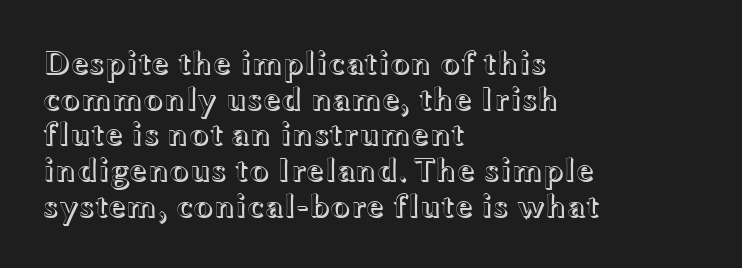
The image shows 33 px wide type, upright; set left-aligned, tight line spacing (1.08x), normal letter spacing, not underlined; a medium x-height.
